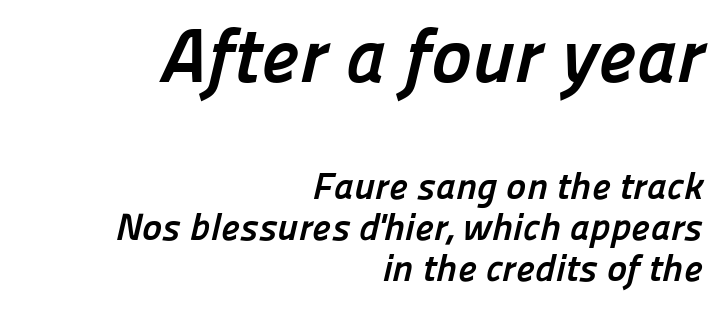
Two sizes are in play, and the larger belongs to the first block. Bold? Absolutely — the strokes are thick and heavy. Here the designer chose a conventional face with non-uniform glyph widths. This sample trades vertical openness for compactness between lines.
